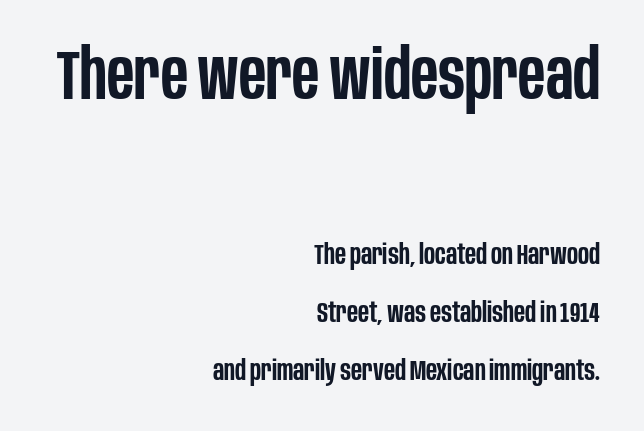
The image shows 69 px semibold, condensed sans-serif type, upright; set right-aligned, loose line spacing (2.06x), normal letter spacing, not underlined; the first (top) block is 2.46x larger; low stroke contrast and a large x-height.
